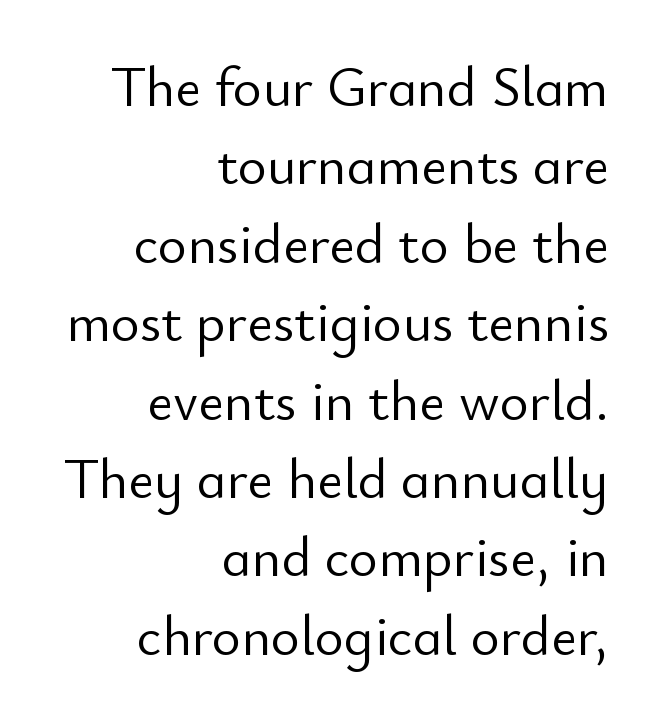
{"serif": "no", "italic": "no", "bold": "no", "weight": "light", "width": "normal", "stroke_contrast": "low", "x_height": "small", "monospaced": "no", "underline": "no", "align": "right", "line_spacing": "normal", "line_spacing_ratio": 1.4, "letter_spacing": "normal", "letter_spacing_em": 0.0, "glyph_px": 56}
